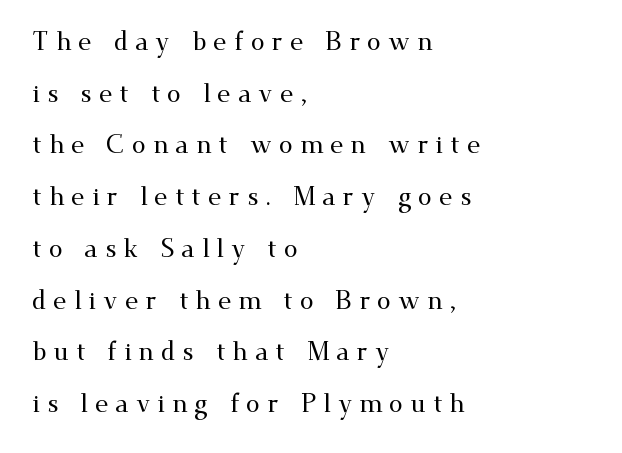
Q: Is the text italic (slanted)? A: No, it is upright.
Q: Is the text underlined? A: No.
Q: How is the paragraph aligned? A: Left-aligned.
Q: Is the spacing between letters normal or unusually wide? A: Unusually wide.
Q: Is the spacing between lines tight, normal or loose? A: Loose.
